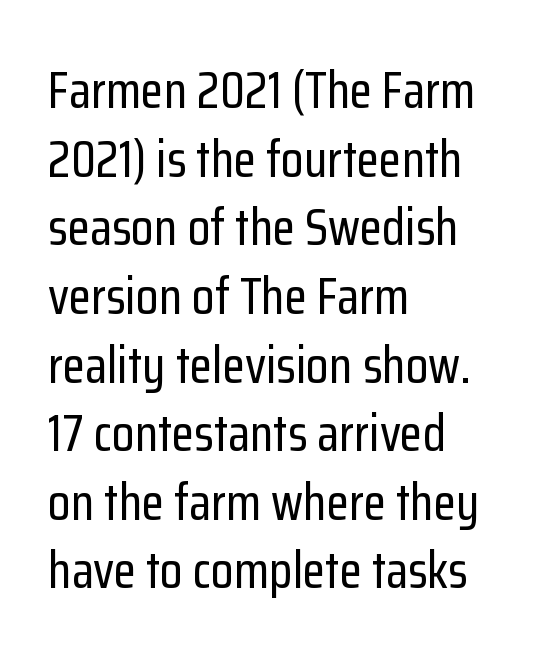
A typesetter would call this proportional, since set widths differ per character. Each row of text sits above clean, open space. Stroke terminals: plain, sans-serif. Casual observation: everything's shoved over to the left.
